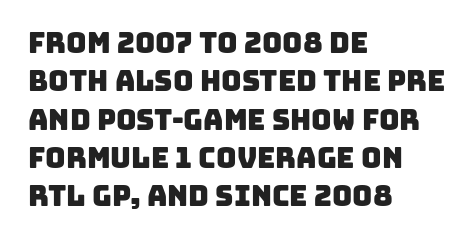
Q: Is the typeface a serif or a sans-serif typeface? A: Sans-serif.
Q: Is the text underlined? A: No.
Q: How is the paragraph aligned? A: Left-aligned.
Q: Is the spacing between letters normal or unusually wide? A: Normal.
Q: Is the spacing between lines tight, normal or loose? A: Normal.
Q: Width (condensed, normal, or wide)? A: Normal.
Q: Stroke contrast? A: Low.
Q: x-height? A: Large.
Q: Monospaced? A: No.
